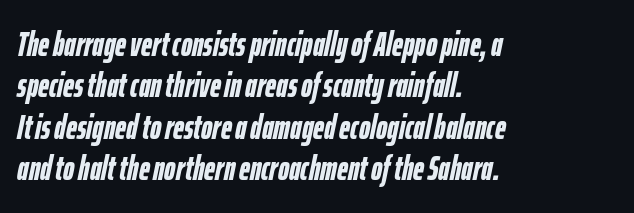
The gaps between neighbouring characters are ordinary and unremarkable. Would a proofreader flag this as italicized? Yes. The passage shown is typed in a proportional face where columns would drift. A full-strength bold gives these letters their thick strokes. Visually the block forms a straight wall on the left and a jagged coastline on the right. Any mark beneath the type? The region is blank.
